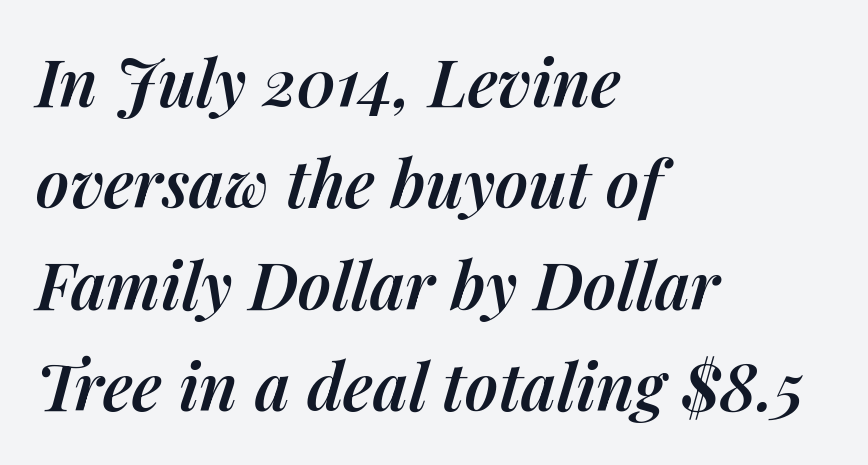
A classic flush-left, rag-right setting is used for this passage. Underline: absent. The letters advance in unequal steps, a hallmark of proportional type. Style check: oblique.
